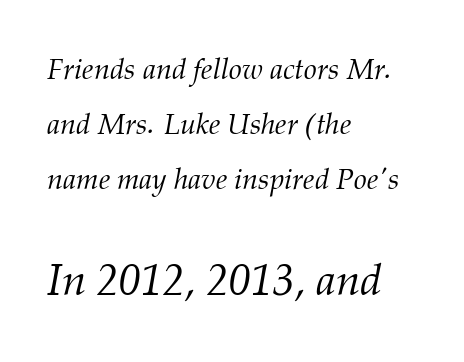
Q: Is the text bold? A: No.
Q: Is the text italic (slanted)? A: Yes, it leans right by about 12 degrees.
Q: Is the typeface a serif or a sans-serif typeface? A: Serif.
Q: Is the text underlined? A: No.
Q: How is the paragraph aligned? A: Left-aligned.
Q: Is the spacing between letters normal or unusually wide? A: Normal.
Q: Is the spacing between lines tight, normal or loose? A: Loose.
Q: Which block of text is set in a larger size, the first (top) or the second (bottom)? A: The second (bottom) one.
Q: Width (condensed, normal, or wide)? A: Normal.
Q: Stroke contrast? A: Medium.
Q: x-height? A: Medium.
Q: Monospaced? A: No.
